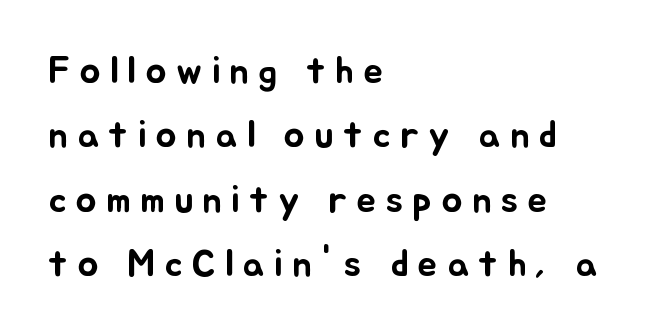
Q: Is the text italic (slanted)? A: No, it is upright.
Q: Is the text underlined? A: No.
Q: How is the paragraph aligned? A: Left-aligned.
Q: Is the spacing between letters normal or unusually wide? A: Unusually wide.
Q: Is the spacing between lines tight, normal or loose? A: Normal.
Q: Width (condensed, normal, or wide)? A: Normal.
Q: Stroke contrast? A: Low.
Q: x-height? A: Small.
Q: Monospaced? A: No.
